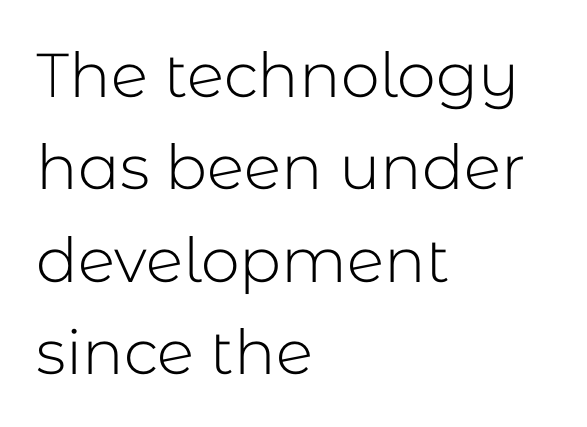
The strokes carry an ordinary text weight at most. Casual observation: everything's shoved over to the left. Varying glyph widths throughout — classic text-font behaviour. Nobody drew a line under any word here. Unlike italic type, these characters show no tilt at all. Font category for this specimen: sans-serif.
